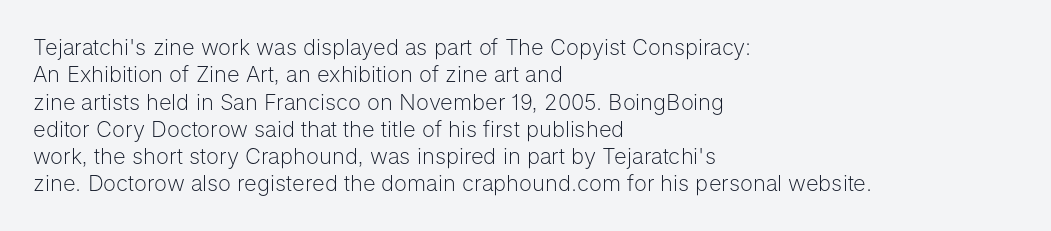
Rendered with straight, roman letterforms. Weight: not bold — regular or lighter. Words appear dense and cohesive because spacing is normal. Horizontal alignment here is leftward, the default for most running prose. A clean baseline with only descenders dipping below it.
